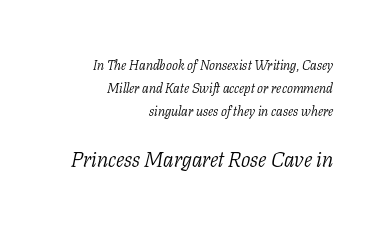
Q: Is the text bold? A: No.
Q: Is the text italic (slanted)? A: Yes, it leans right by about 11 degrees.
Q: Is the text underlined? A: No.
Q: How is the paragraph aligned? A: Right-aligned.
Q: Is the spacing between letters normal or unusually wide? A: Normal.
Q: Is the spacing between lines tight, normal or loose? A: Normal.
Q: Which block of text is set in a larger size, the first (top) or the second (bottom)? A: The second (bottom) one.
